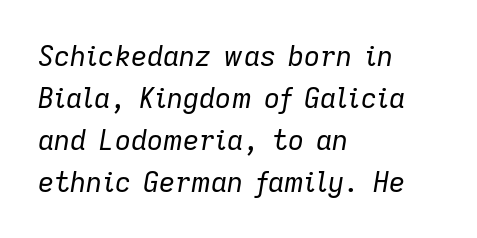
Q: Is the text bold? A: No.
Q: Is the text italic (slanted)? A: Yes, it leans right by about 9 degrees.
Q: Is the text underlined? A: No.
Q: How is the paragraph aligned? A: Left-aligned.
Q: Is the spacing between letters normal or unusually wide? A: Normal.
Q: Is the spacing between lines tight, normal or loose? A: Normal.
Q: Width (condensed, normal, or wide)? A: Normal.
Q: Stroke contrast? A: Low.
Q: x-height? A: Medium.
Q: Monospaced? A: No.
